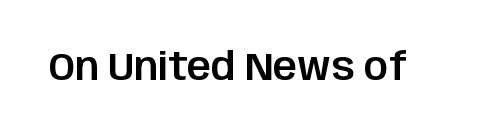
Beneath every word, the page is bare. Varying glyph widths throughout — classic text-font behaviour. Are there feet on the stems? There aren't — it's a sans. Every stem runs plumb, perpendicular to the baseline. The rendering keeps characters at their native spacing.
